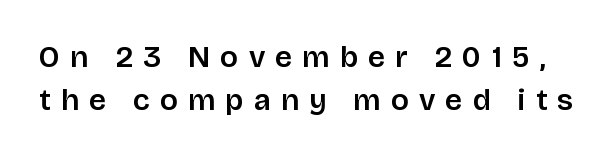
{"serif": "no", "italic": "no", "width": "normal", "stroke_contrast": "low", "x_height": "large", "monospaced": "no", "underline": "no", "line_spacing": "normal", "line_spacing_ratio": 1.42, "letter_spacing": "wide", "letter_spacing_em": 0.34, "glyph_px": 30}
